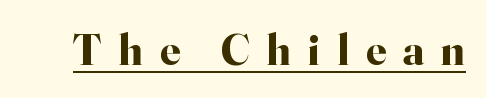
{"serif": "yes", "italic": "no", "bold": "yes", "weight": "bold", "width": "normal", "stroke_contrast": "high", "x_height": "small", "monospaced": "no", "underline": "yes", "letter_spacing": "wide", "letter_spacing_em": 0.39, "glyph_px": 44}
